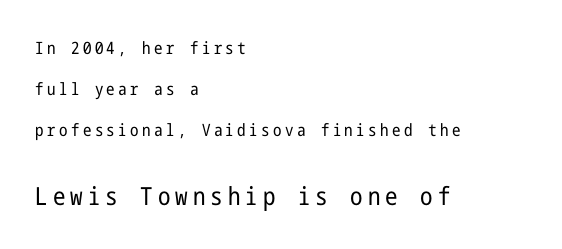
{"italic": "no", "bold": "no", "underline": "no", "align": "left", "line_spacing": "loose", "line_spacing_ratio": 2.42, "letter_spacing": "wide", "letter_spacing_em": 0.2, "larger_block": "second", "size_ratio": 1.47, "glyph_px": 25}
